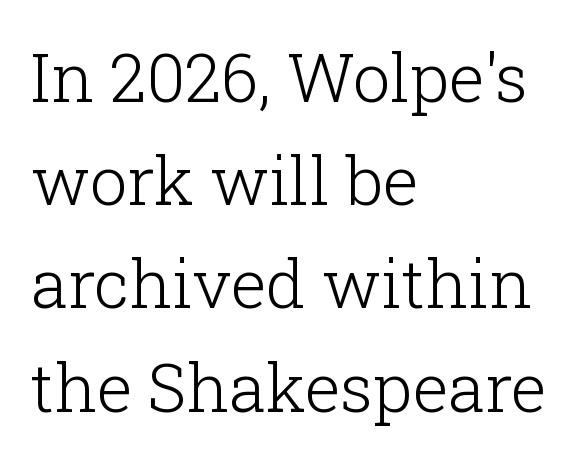
Bold? No — there's no thickening of the strokes. The line texture is even and compact thanks to regular tracking. These lines are composed in type with serifs. Unmarked baselines from the first word to the last. The passage shown is typed in a proportional face where columns would drift.
